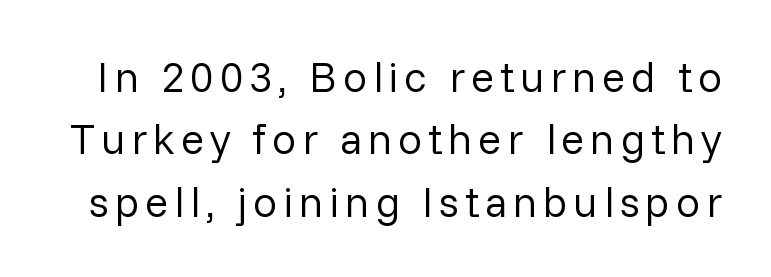
The specimen reads as upright at a glance. The typesetting does not lean heavy: it is not bold. The glyphs in this specimen are sans serif. The area under the type is left untouched. These lines are rendered in a variable-pitch font. Each new line begins a customary step beneath the previous one.
